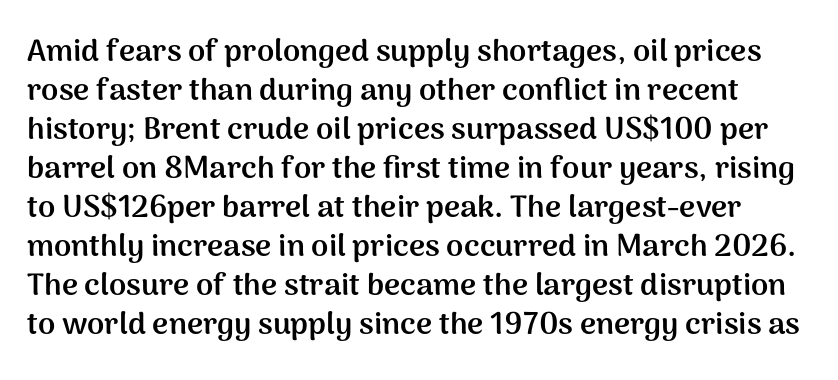
{"serif": "no", "italic": "no", "bold": "yes", "weight": "semibold", "width": "normal", "stroke_contrast": "medium", "x_height": "medium", "monospaced": "no", "underline": "no", "line_spacing": "normal", "line_spacing_ratio": 1.26, "letter_spacing": "normal", "letter_spacing_em": 0.0, "glyph_px": 31}
